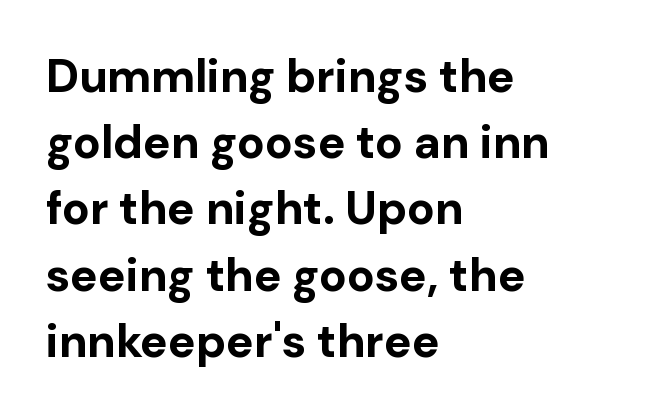
Glyph-to-glyph distance matches everyday printed text. Nobody drew a line under any word here. The designer left line spacing at the default. Teacher's note: observe the even left margin — that is flush-left alignment.
